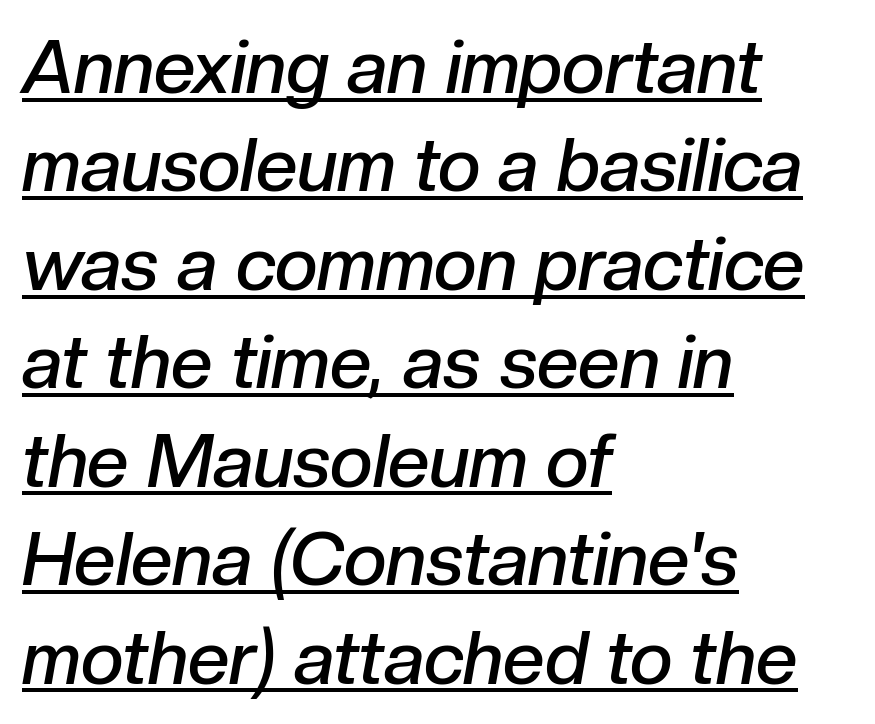
In terms of letterspacing, this is plain default setting. The sample's only ornament is a line tracing under the words. The passage shown leans; its letterforms are oblique. Vertical spacing — default. These lines are set flush left with a ragged right edge. Do the characters align in a grid? No, the font is proportional.
